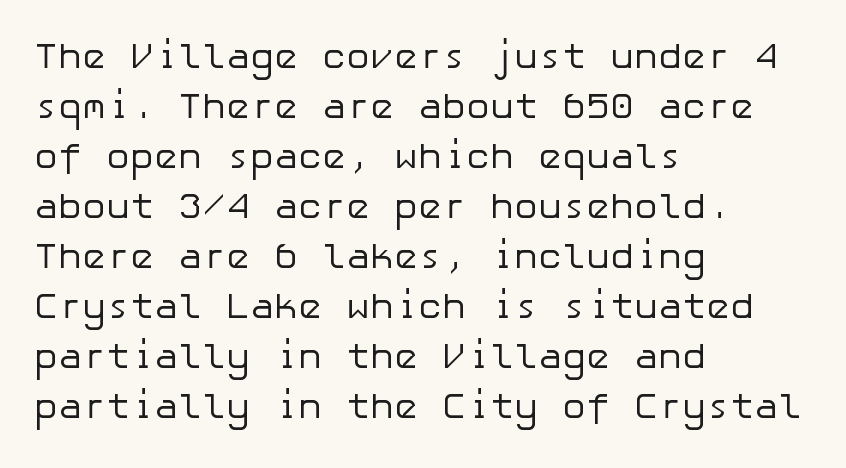
Q: Is the text bold? A: No.
Q: Is the text italic (slanted)? A: No, it is upright.
Q: Is the typeface a serif or a sans-serif typeface? A: Sans-serif.
Q: Is the text underlined? A: No.
Q: How is the paragraph aligned? A: Left-aligned.
Q: Is the spacing between letters normal or unusually wide? A: Normal.
Q: Is the spacing between lines tight, normal or loose? A: Normal.
Q: Width (condensed, normal, or wide)? A: Normal.
Q: Stroke contrast? A: Low.
Q: x-height? A: Medium.
